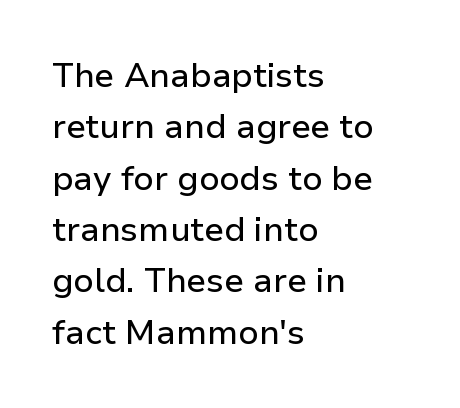
The image shows 34 px sans-serif type, upright; set left-aligned, normal line spacing (1.51x), normal letter spacing, not underlined; low stroke contrast and a medium x-height.
